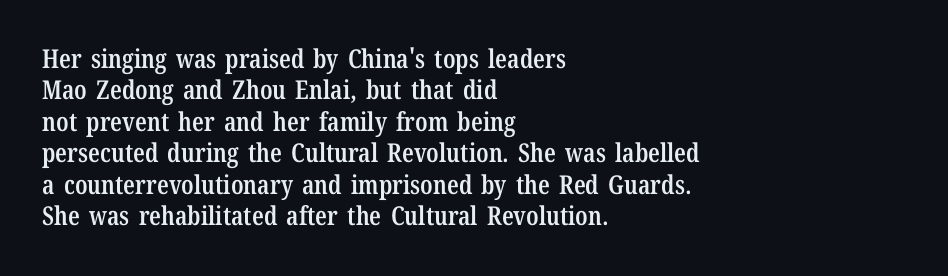
{"italic": "no", "bold": "semi", "underline": "no", "align": "left", "line_spacing_ratio": 1.21, "letter_spacing": "normal", "letter_spacing_em": 0.0, "glyph_px": 26}
